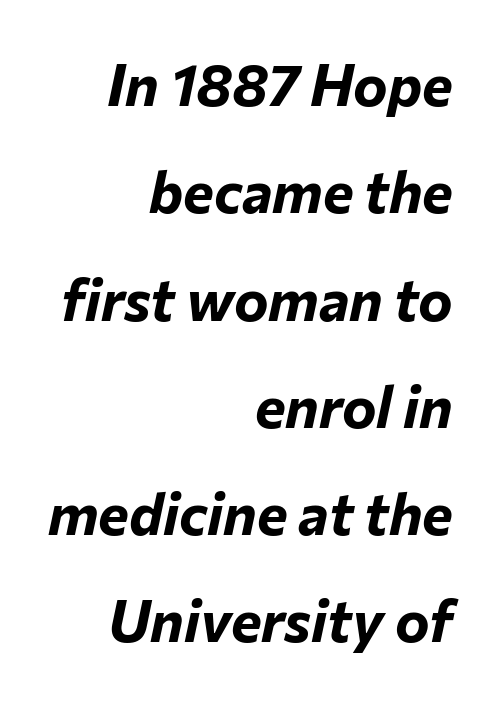
The gap between lines stays unmarked. A dark, heavy texture on the line: the type is bold. The typography opts for an oblique posture over an upright one. Teacher's note: observe the even right margin — that is flush-right alignment. Between one letter and the next there's only the usual sliver of space.
